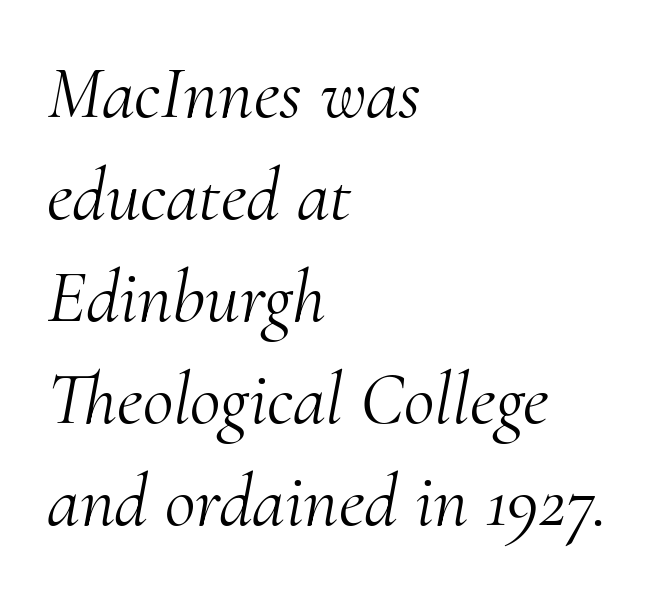
The image shows 75 px light serif type, italic (leaning right); set left-aligned, normal line spacing (1.36x), normal letter spacing, not underlined; medium stroke contrast and a small x-height.
